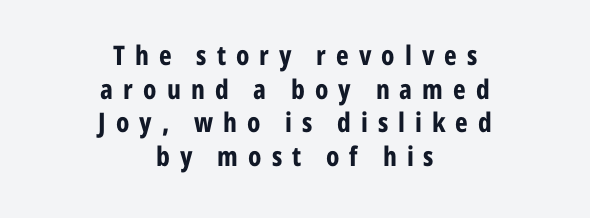
Casual observation: everything's sitting right in the middle. How are the letters spaced? Widely, with obvious added tracking. The typography opts for an upright posture over an oblique one. Vertically, the passage feels balanced, rows spaced as you'd expect.
